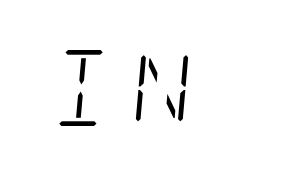
The image shows 76 px light, condensed serif type, italic (leaning right); set unusually wide letter spacing (+0.25 em), not underlined; low stroke contrast and a large x-height.
